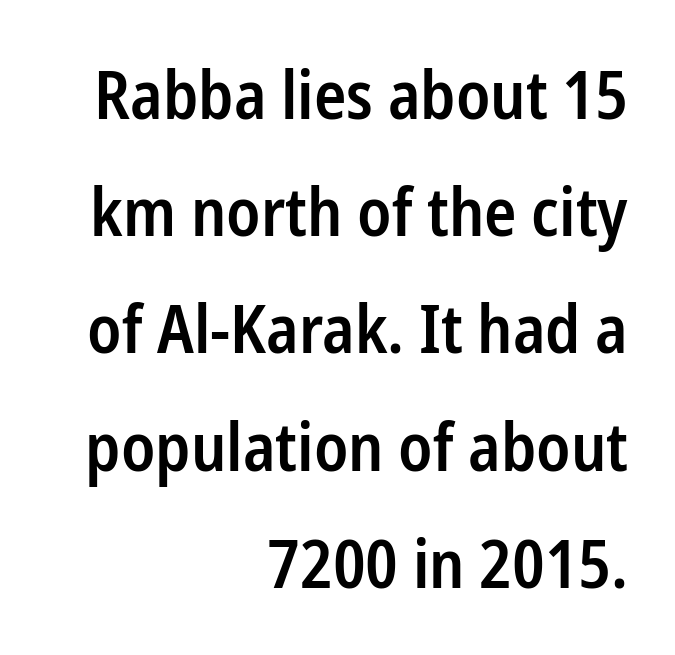
The image shows 67 px semibold, condensed sans-serif type, upright; set right-aligned, line spacing 1.75x, normal letter spacing, not underlined; low stroke contrast and a medium x-height.
